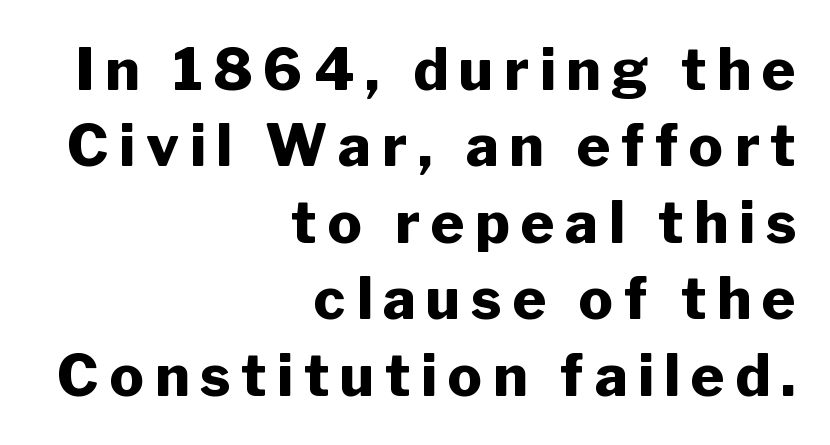
{"serif": "no", "italic": "no", "bold": "yes", "weight": "heavy", "width": "normal", "stroke_contrast": "low", "x_height": "medium", "monospaced": "no", "underline": "no", "align": "right", "line_spacing": "normal", "line_spacing_ratio": 1.34, "glyph_px": 57}
